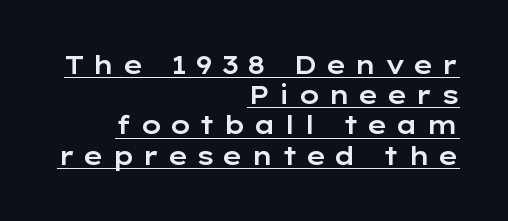
Q: Is the text italic (slanted)? A: No, it is upright.
Q: Is the text underlined? A: Yes.
Q: How is the paragraph aligned? A: Right-aligned.
Q: Is the spacing between letters normal or unusually wide? A: Unusually wide.
